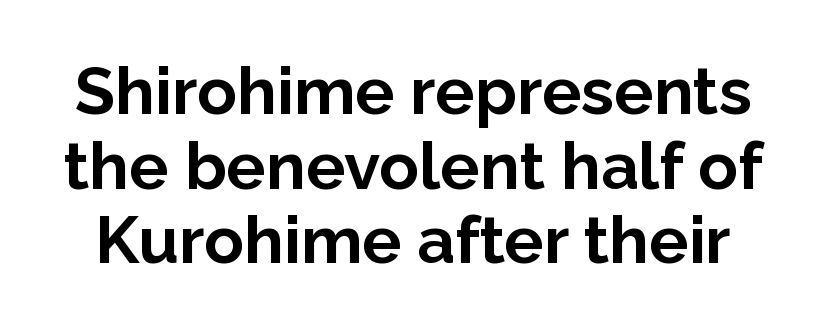
{"serif": "no", "italic": "no", "bold": "yes", "weight": "bold", "width": "normal", "stroke_contrast": "low", "x_height": "medium", "monospaced": "no", "underline": "no", "line_spacing": "tight", "line_spacing_ratio": 1.13, "letter_spacing": "normal", "letter_spacing_em": 0.0, "glyph_px": 66}
